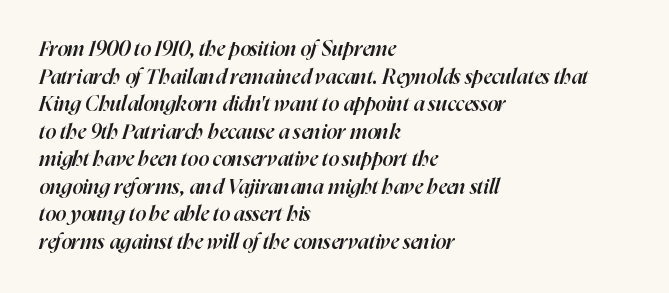
Q: Is the text bold? A: Semi-bold.
Q: Is the text italic (slanted)? A: Yes, it leans right by about 16 degrees.
Q: Is the text underlined? A: No.
Q: How is the paragraph aligned? A: Left-aligned.
Q: Is the spacing between letters normal or unusually wide? A: Normal.
Q: Is the spacing between lines tight, normal or loose? A: Normal.
